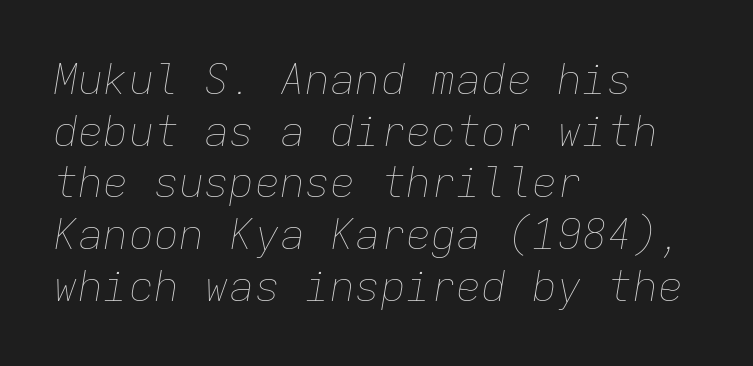
{"italic": "yes", "lean": "right", "slant_degrees": 9, "bold": "no", "weight": "thin", "width": "normal", "stroke_contrast": "low", "x_height": "medium", "monospaced": "yes", "underline": "no", "align": "left", "line_spacing_ratio": 1.23, "letter_spacing": "normal", "letter_spacing_em": 0.0, "glyph_px": 42}
